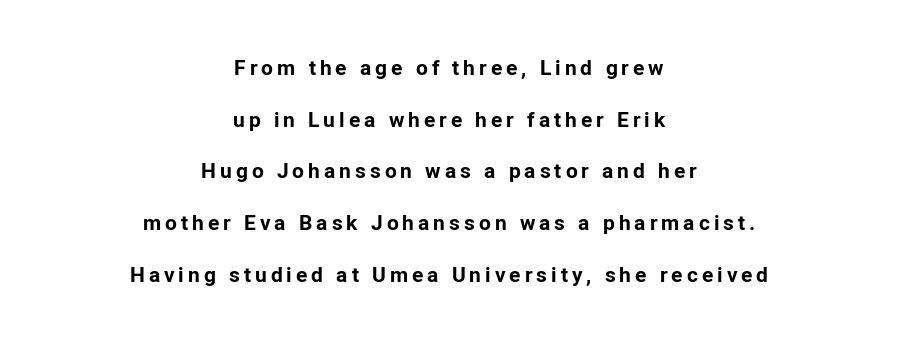
{"italic": "no", "bold": "yes", "underline": "no", "align": "center", "line_spacing": "loose", "line_spacing_ratio": 2.46, "glyph_px": 21}
